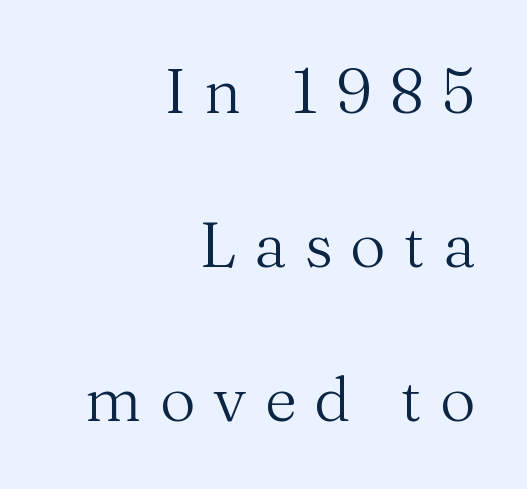
Q: Is the text bold? A: No.
Q: Is the text italic (slanted)? A: No, it is upright.
Q: Is the typeface a serif or a sans-serif typeface? A: Serif.
Q: Is the text underlined? A: No.
Q: How is the paragraph aligned? A: Right-aligned.
Q: Is the spacing between letters normal or unusually wide? A: Unusually wide.
Q: Is the spacing between lines tight, normal or loose? A: Loose.
Q: Width (condensed, normal, or wide)? A: Normal.
Q: Stroke contrast? A: Medium.
Q: x-height? A: Medium.
Q: Monospaced? A: No.
